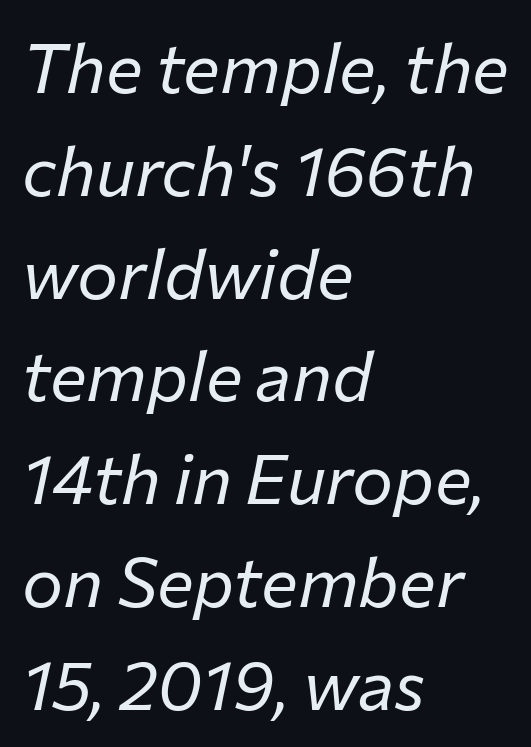
Students, note that the glyphs here touch the page at normal intervals. Where is the straight margin? On the left. Vertical stems look standard width or narrower in stroke. Does the leading feel generous? No, just average. Each letter keeps its own natural width here, so spacing adapts to shape.
